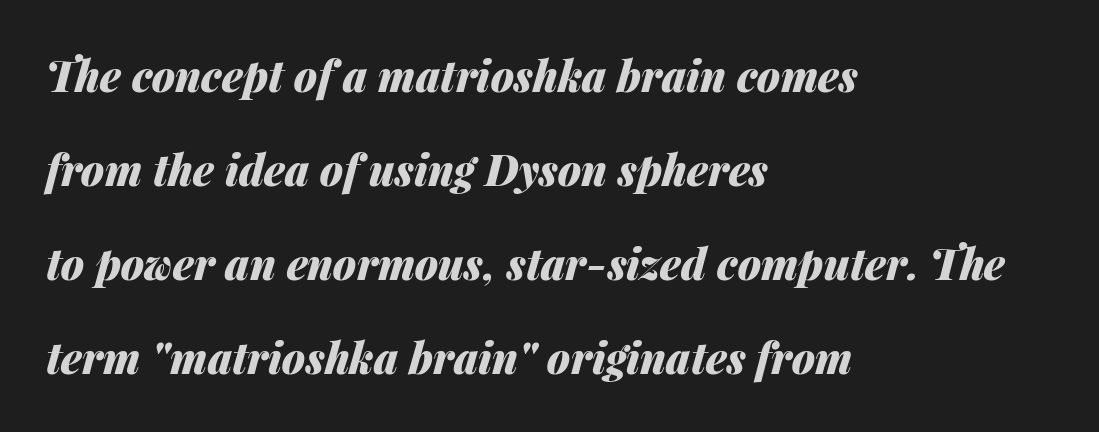
Q: Is the text bold? A: Yes.
Q: Is the text italic (slanted)? A: Yes, it leans right by about 14 degrees.
Q: Is the text underlined? A: No.
Q: How is the paragraph aligned? A: Left-aligned.
Q: Is the spacing between letters normal or unusually wide? A: Normal.
Q: Is the spacing between lines tight, normal or loose? A: Loose.
Q: Width (condensed, normal, or wide)? A: Normal.
Q: Stroke contrast? A: Medium.
Q: x-height? A: Medium.
Q: Monospaced? A: No.
